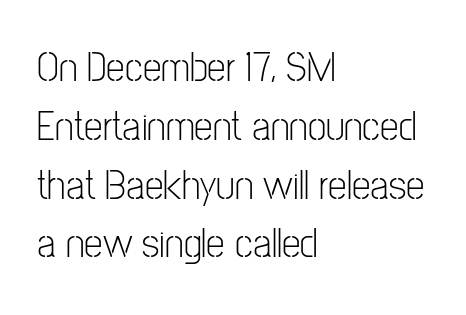
The image shows 42 px light, condensed sans-serif type, upright; set left-aligned, normal line spacing (1.4x), normal letter spacing, not underlined; low stroke contrast and a medium x-height.
